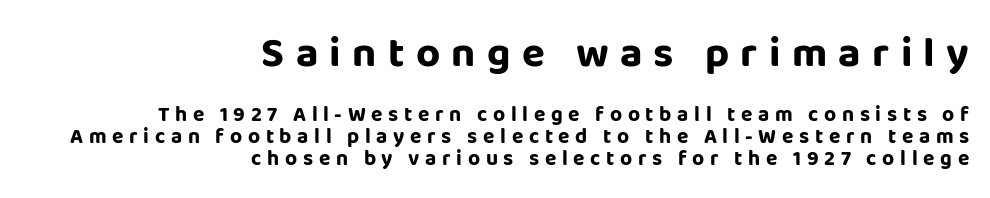
The tracking jumps out immediately: characters are airy and widely separated. The rendering anchors every line to the right-hand side. Do the characters align in a grid? No, the font is proportional. Nothing sits at the stroke ends, so this counts as sans-serif.
